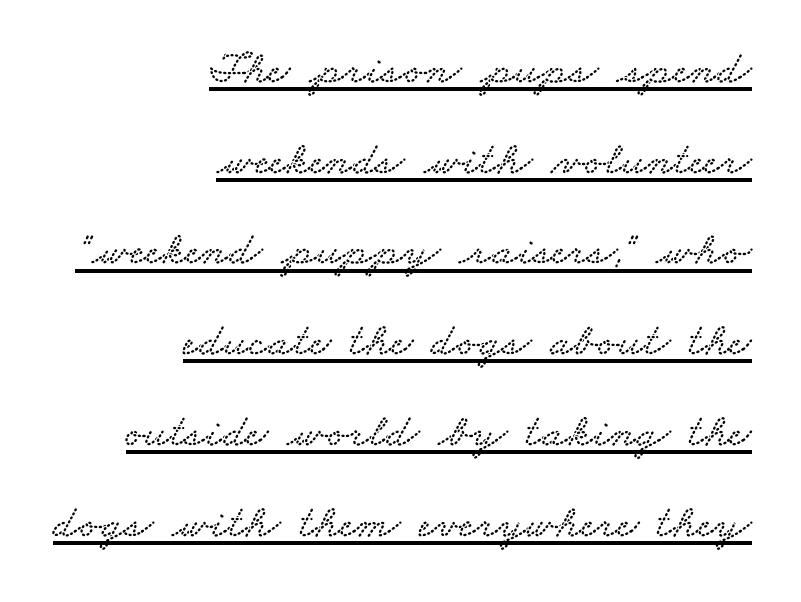
The image shows 47 px wide serif type; set right-aligned, loose line spacing (1.93x), normal letter spacing, underlined; low stroke contrast and a small x-height.
